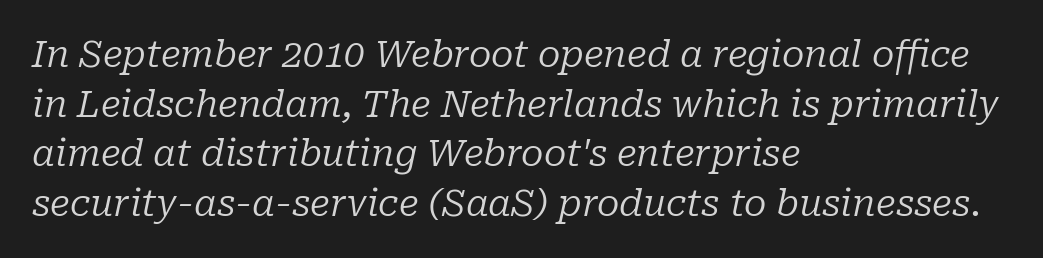
Caption: multi-line text, flush left, ragged right. Plain, unruled lines of type. No extra ink here — the face is not bold. A serif font was chosen for this passage. The typography opts for an oblique posture over an upright one. The passage shown stacks its lines at a standard gap.
